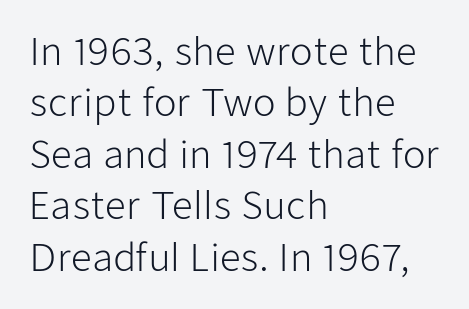
Ascenders rise straight up at ninety degrees. The typeface has the unassuming heft of standard copy or less. Do the characters align in a grid? No, the font is proportional. The horizontal fit of the characters is conventional and even. This rendering employs a face without finishing strokes, i.e., a sans-serif.
